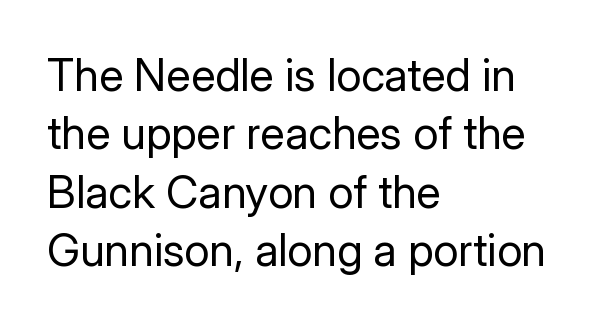
Q: Is the text bold? A: No.
Q: Is the text italic (slanted)? A: No, it is upright.
Q: Is the typeface a serif or a sans-serif typeface? A: Sans-serif.
Q: Is the text underlined? A: No.
Q: How is the paragraph aligned? A: Left-aligned.
Q: Is the spacing between letters normal or unusually wide? A: Normal.
Q: Is the spacing between lines tight, normal or loose? A: Normal.
Q: Width (condensed, normal, or wide)? A: Normal.
Q: Stroke contrast? A: Low.
Q: x-height? A: Medium.
Q: Monospaced? A: No.
